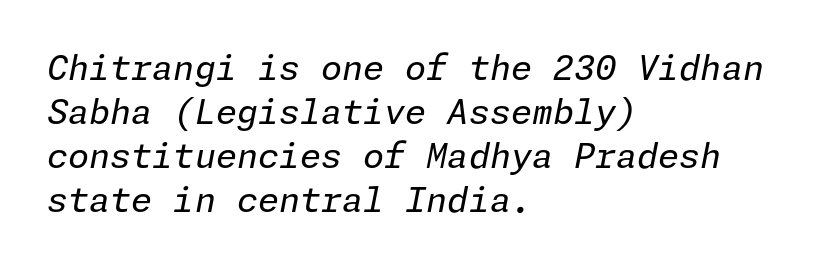
In terms of leading, this rendering sits right in the middle. The letters look calm and open, with moderate or lighter stems. Reading down the block, your eye returns to a fixed left position each line. If you drew a line through each stem, it would be angled. Decoration check: the copy has no underline. Each word holds together tightly as a unit, with standard inter-letter gaps.
